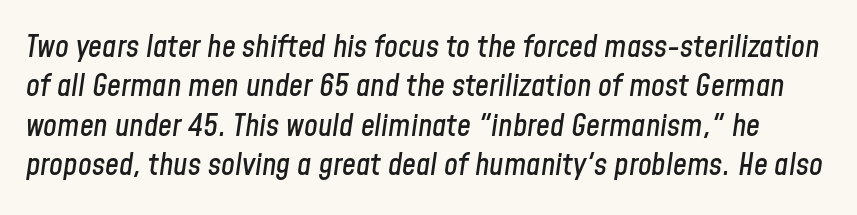
{"italic": "yes", "lean": "right", "slant_degrees": 8, "width": "condensed", "stroke_contrast": "low", "x_height": "medium", "monospaced": "no", "underline": "no", "line_spacing": "normal", "line_spacing_ratio": 1.27, "letter_spacing": "normal", "letter_spacing_em": 0.0, "glyph_px": 31}
